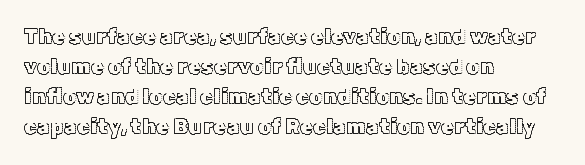
Q: Is the text italic (slanted)? A: No, it is upright.
Q: Is the text underlined? A: No.
Q: How is the paragraph aligned? A: Left-aligned.
Q: Is the spacing between letters normal or unusually wide? A: Normal.
Q: Is the spacing between lines tight, normal or loose? A: Normal.
